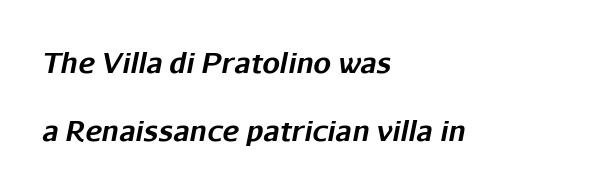
{"italic": "yes", "lean": "right", "slant_degrees": 11, "bold": "yes", "weight": "bold", "width": "normal", "stroke_contrast": "low", "x_height": "medium", "monospaced": "no", "underline": "no", "align": "left", "line_spacing": "loose", "line_spacing_ratio": 2.42, "letter_spacing": "normal", "letter_spacing_em": 0.0, "glyph_px": 28}
